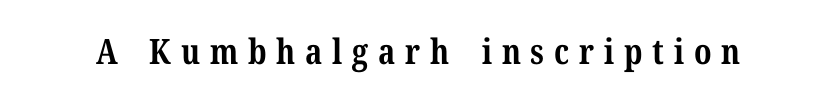
The image shows 35 px bold serif type, upright; set unusually wide letter spacing (+0.28 em), not underlined; medium stroke contrast and a medium x-height.
